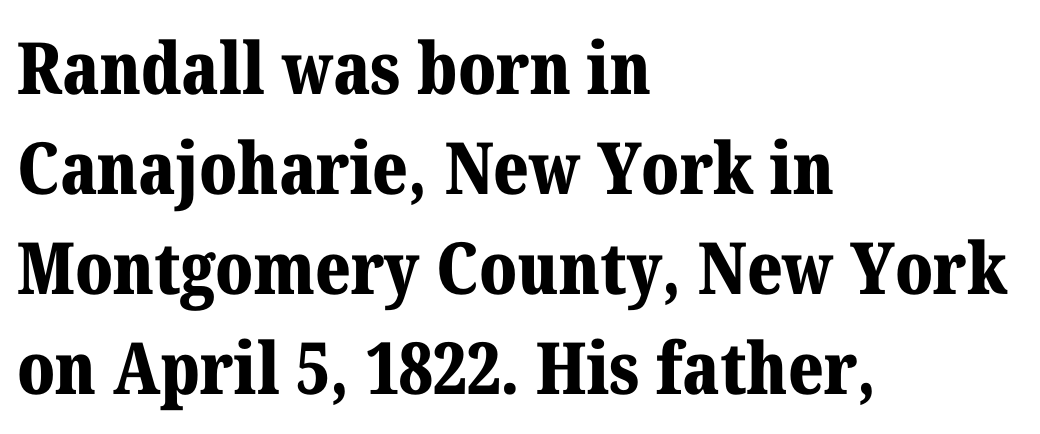
Each glyph is drawn with heavy, bold strokes. The passage shown is typeset with a serif family. The vertical gap from one line to the next is medium. Type without underlining. Which margin do the lines hug? The left one — the right edge is uneven.
